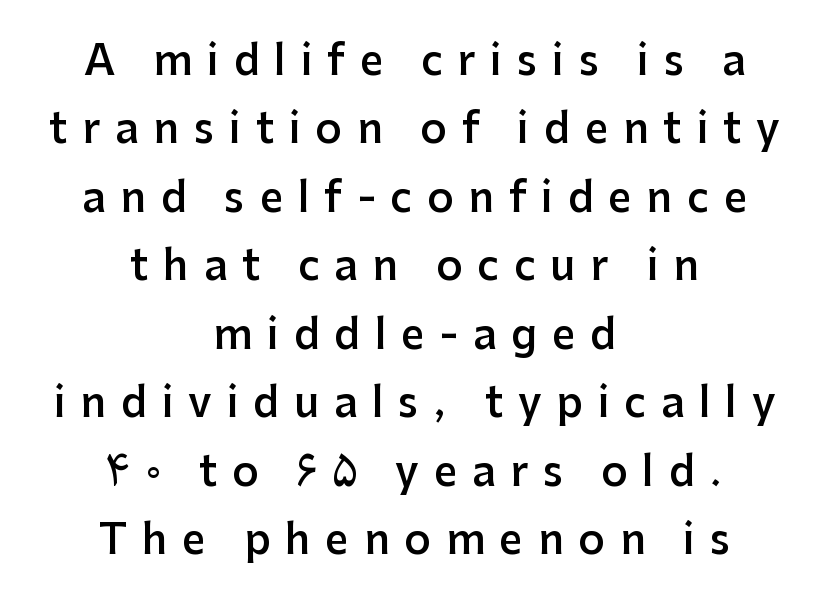
The image shows 41 px semibold sans-serif type, upright; set centered, normal line spacing (1.67x), unusually wide letter spacing (+0.36 em), not underlined; low stroke contrast and a medium x-height.
